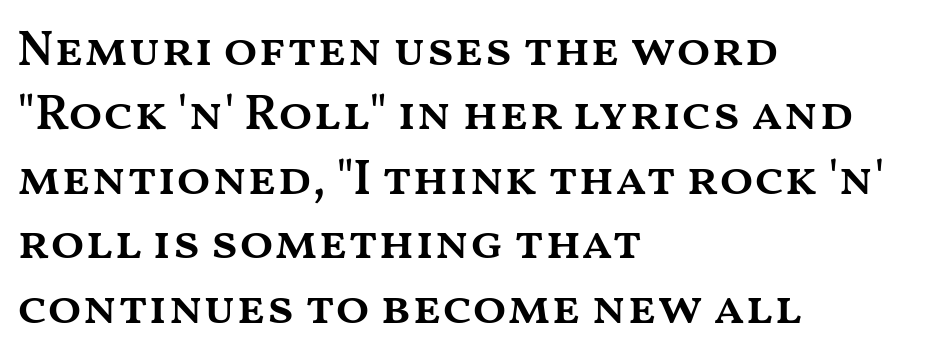
{"italic": "no", "bold": "semi", "weight": "semibold", "width": "wide", "stroke_contrast": "medium", "x_height": "medium", "monospaced": "no", "underline": "no", "align": "left", "line_spacing": "normal", "line_spacing_ratio": 1.29, "letter_spacing": "normal", "letter_spacing_em": 0.0, "glyph_px": 50}
